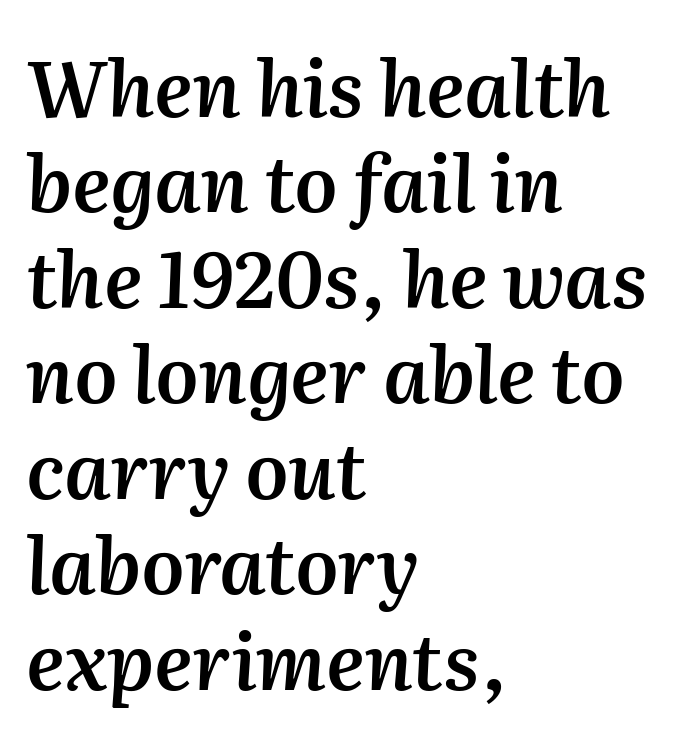
Q: Is the text bold? A: Semi-bold.
Q: Is the text italic (slanted)? A: Yes, it leans right by about 2 degrees.
Q: Is the text underlined? A: No.
Q: How is the paragraph aligned? A: Left-aligned.
Q: Is the spacing between letters normal or unusually wide? A: Normal.
Q: Width (condensed, normal, or wide)? A: Normal.
Q: Stroke contrast? A: Medium.
Q: x-height? A: Medium.
Q: Monospaced? A: No.
